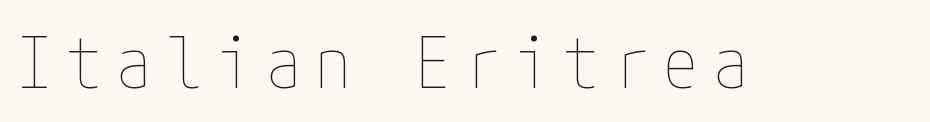
Q: Is the text bold? A: No.
Q: Is the text italic (slanted)? A: No, it is upright.
Q: Is the text underlined? A: No.
Q: Is the spacing between letters normal or unusually wide? A: Unusually wide.
Q: Width (condensed, normal, or wide)? A: Condensed.
Q: Stroke contrast? A: Low.
Q: x-height? A: Medium.
